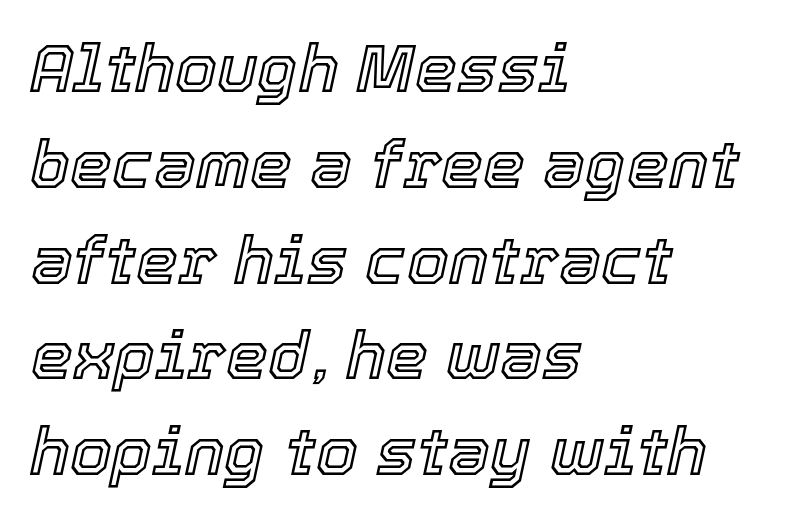
{"italic": "yes", "lean": "right", "slant_degrees": 12, "width": "normal", "x_height": "medium", "monospaced": "no", "underline": "no", "align": "left", "line_spacing": "normal", "line_spacing_ratio": 1.43, "letter_spacing": "normal", "letter_spacing_em": 0.0, "glyph_px": 67}
